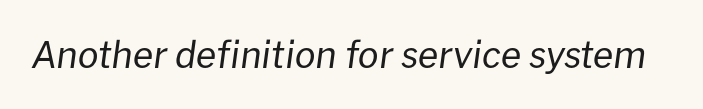
The image shows 37 px regular-weight type, italic (leaning right); set normal letter spacing, not underlined; low stroke contrast and a medium x-height.
